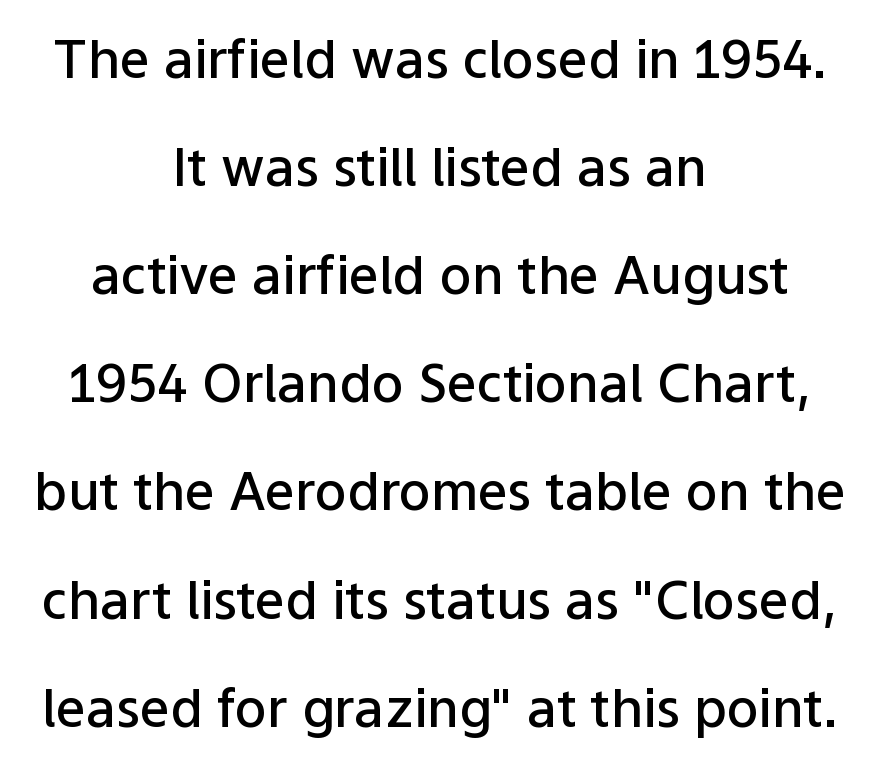
Note the varied advance widths — an 'i' is clearly narrower than an 'm'. Does the weight exceed regular? Yes, but only to semibold. The setting favours the middle, as headings and verse often do. Anything drawn beneath the words? Only blank space. A great deal of white space separates one row of letters from the next. The font's upright variant was chosen for this text.
